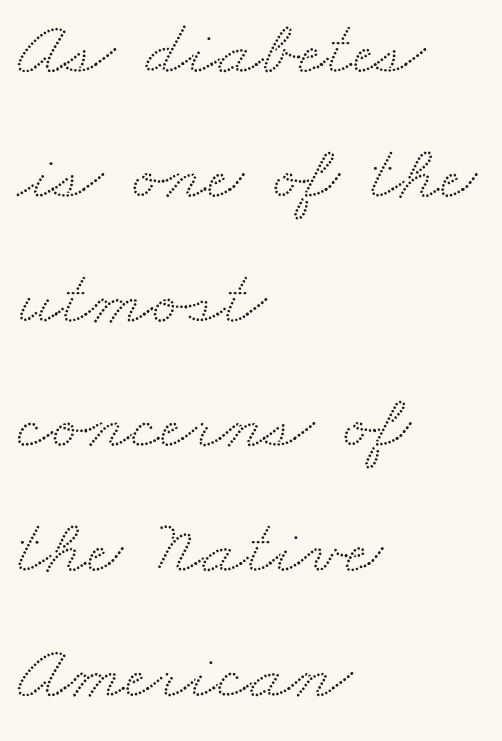
The rendering keeps characters at their native spacing. The space beneath each line is pristine and unruled. The typesetter chose a ragged-right arrangement here. Note the varied advance widths — an 'i' is clearly narrower than an 'm'. The typeface chosen for these lines features serifs. Quick note: interline space is typical.
